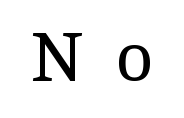
The image shows 69 px regular-weight serif type, upright; set unusually wide letter spacing (+0.47 em), not underlined; a medium x-height.
